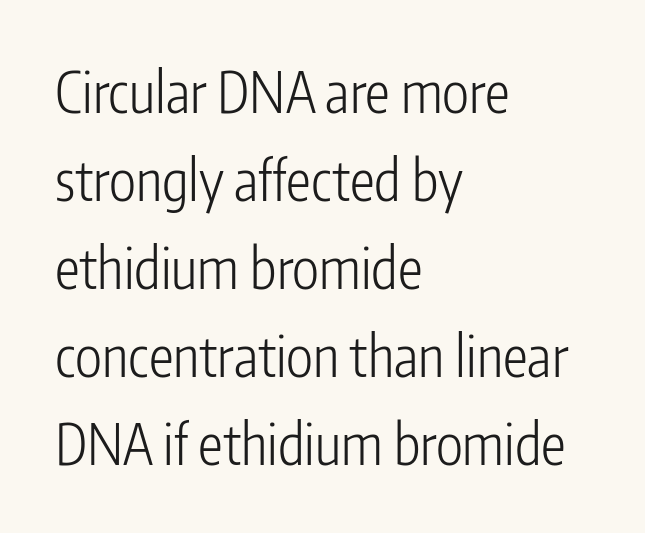
The image shows 56 px light, condensed sans-serif type, upright; set left-aligned, normal line spacing (1.57x), normal letter spacing, not underlined; low stroke contrast and a medium x-height.
